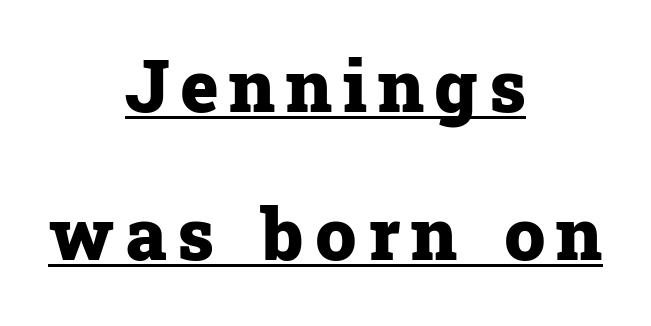
{"serif": "yes", "italic": "no", "bold": "yes", "weight": "heavy", "width": "normal", "stroke_contrast": "low", "x_height": "medium", "monospaced": "no", "underline": "yes", "align": "center", "line_spacing": "loose", "line_spacing_ratio": 2.03, "glyph_px": 73}
